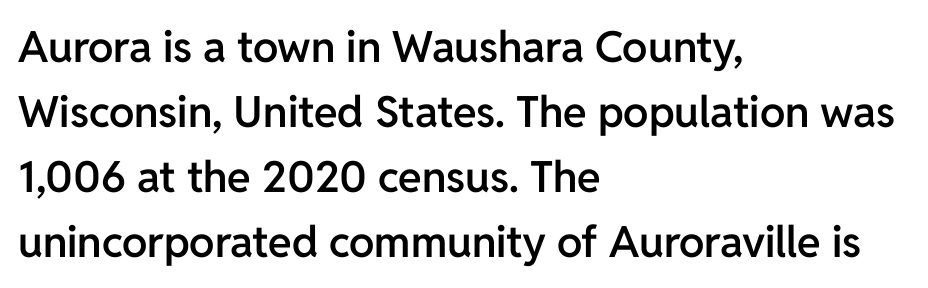
{"serif": "no", "italic": "no", "bold": "semi", "weight": "semibold", "width": "normal", "stroke_contrast": "low", "x_height": "medium", "monospaced": "no", "underline": "no", "align": "left", "line_spacing": "normal", "line_spacing_ratio": 1.51, "letter_spacing": "normal", "letter_spacing_em": 0.0, "glyph_px": 43}
